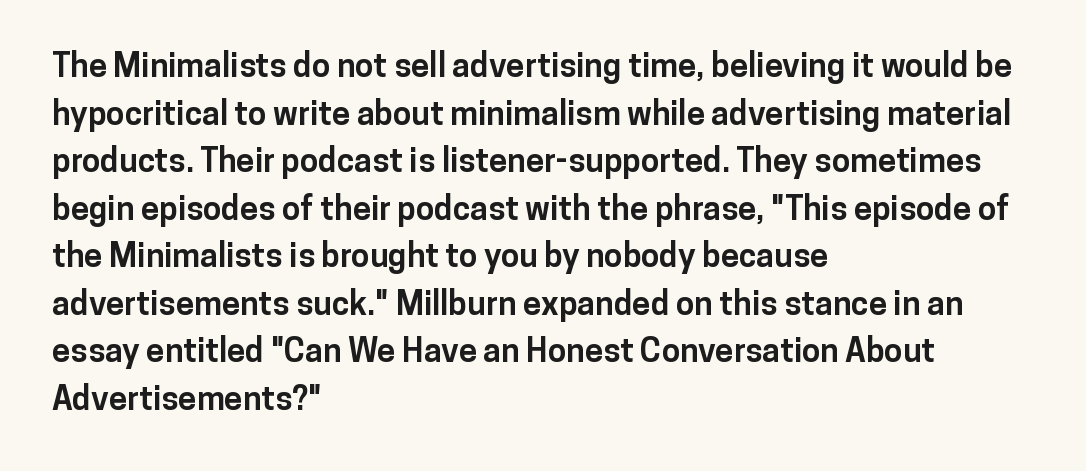
{"serif": "no", "italic": "no", "bold": "yes", "weight": "bold", "width": "normal", "stroke_contrast": "low", "x_height": "medium", "monospaced": "no", "underline": "no", "align": "left", "line_spacing": "normal", "line_spacing_ratio": 1.44, "letter_spacing": "normal", "letter_spacing_em": 0.0, "glyph_px": 33}
